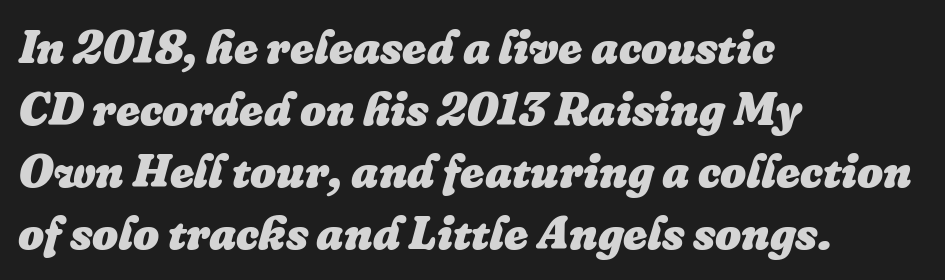
{"italic": "yes", "lean": "right", "slant_degrees": 16, "bold": "yes", "weight": "heavy", "width": "normal", "stroke_contrast": "low", "x_height": "medium", "monospaced": "no", "underline": "no", "align": "left", "line_spacing": "normal", "line_spacing_ratio": 1.35, "letter_spacing": "normal", "letter_spacing_em": 0.0, "glyph_px": 46}
